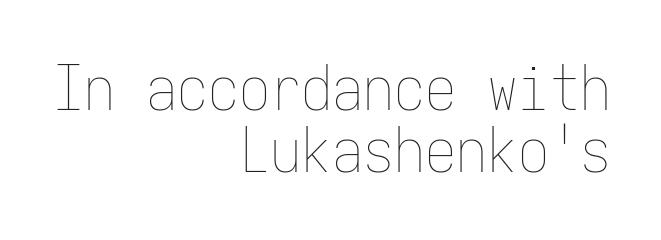
Casual observation: everything's shoved over to the right. No extra tracking has been applied to these lines. Plain, unruled lines of type. These lines are rendered in a fixed-pitch font. A quiet, ordinary-to-light weight characterises the typeface.
